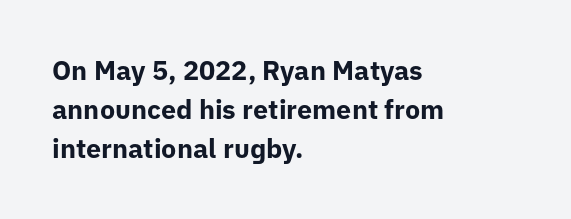
{"italic": "no", "bold": "yes", "underline": "no", "align": "left", "line_spacing": "normal", "line_spacing_ratio": 1.45, "letter_spacing": "normal", "letter_spacing_em": 0.0, "glyph_px": 27}
